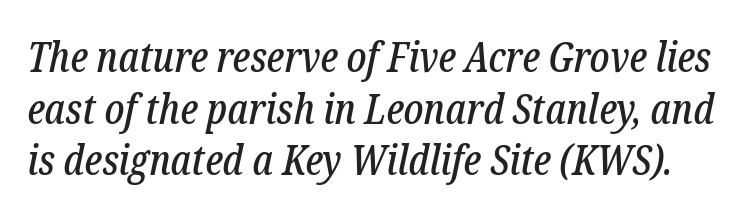
Q: Is the text italic (slanted)? A: Yes, it leans right by about 12 degrees.
Q: Is the typeface a serif or a sans-serif typeface? A: Serif.
Q: Is the text underlined? A: No.
Q: Is the spacing between letters normal or unusually wide? A: Normal.
Q: Width (condensed, normal, or wide)? A: Condensed.
Q: Stroke contrast? A: Low.
Q: x-height? A: Medium.
Q: Monospaced? A: No.
